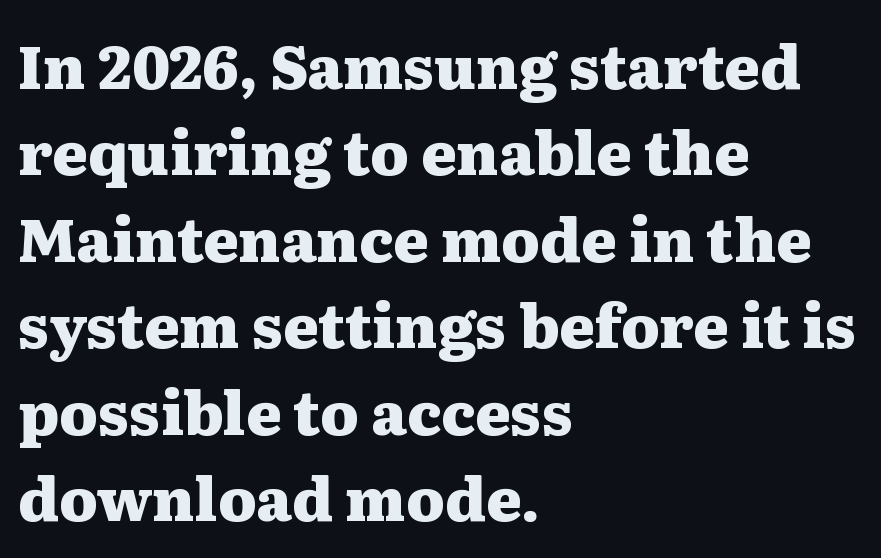
Posture: vertical. Every row of glyphs begins at an identical x-position on the left. Look at the stroke-to-counter ratio: heavy, a bold. The face used here is seriffed, in the tradition of book romans. Is this a fixed-width face? No — the glyphs have proportional, varying widths.
